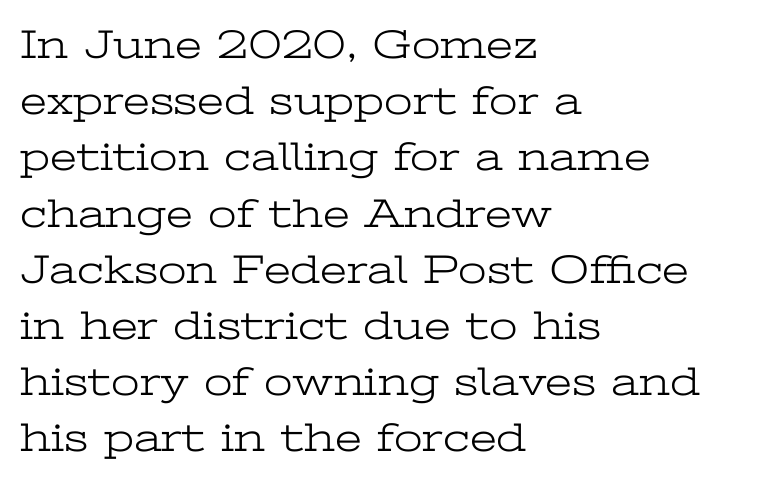
Q: Is the text bold? A: No.
Q: Is the text italic (slanted)? A: No, it is upright.
Q: Is the typeface a serif or a sans-serif typeface? A: Serif.
Q: Is the text underlined? A: No.
Q: How is the paragraph aligned? A: Left-aligned.
Q: Is the spacing between letters normal or unusually wide? A: Normal.
Q: Is the spacing between lines tight, normal or loose? A: Normal.
Q: Width (condensed, normal, or wide)? A: Wide.
Q: Stroke contrast? A: Low.
Q: x-height? A: Medium.
Q: Monospaced? A: No.
